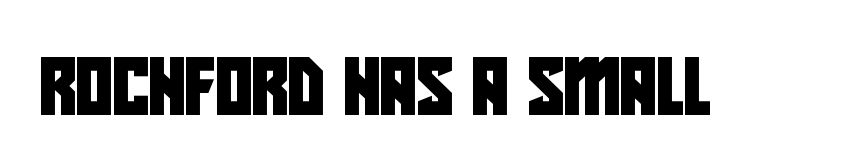
Q: Is the typeface a serif or a sans-serif typeface? A: Sans-serif.
Q: Is the text underlined? A: No.
Q: Is the spacing between letters normal or unusually wide? A: Normal.
Q: Width (condensed, normal, or wide)? A: Condensed.
Q: Stroke contrast? A: Low.
Q: x-height? A: Large.
Q: Monospaced? A: No.
